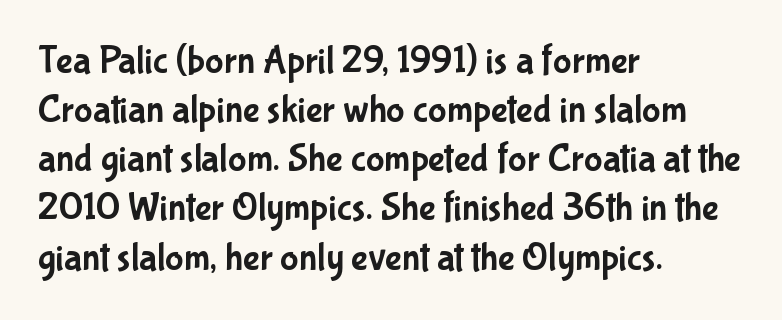
The words here are not underlined. There is no visible air inserted between adjacent glyphs. This sample is left-justified, so line endings fall wherever the words run out. Regular leading. This rendering employs a face without finishing strokes, i.e., a sans-serif. Varying glyph widths throughout — classic text-font behaviour.
